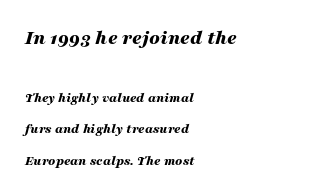
{"italic": "yes", "lean": "right", "slant_degrees": 16, "bold": "yes", "underline": "no", "align": "left", "line_spacing": "loose", "line_spacing_ratio": 2.24, "letter_spacing": "normal", "letter_spacing_em": 0.0, "larger_block": "first", "size_ratio": 1.5, "glyph_px": 21}
